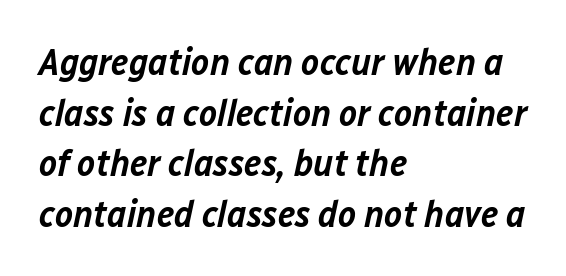
If you drew a line through each stem, it would be angled. Students, observe: this is what conventionally led text looks like. The setting favours the left margin, as ordinary paragraphs usually do. Do the characters align in a grid? No, the font is proportional.
